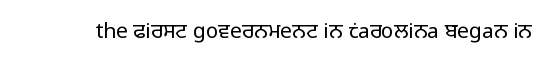
The image shows 21 px text type, upright; set normal letter spacing, not underlined.
